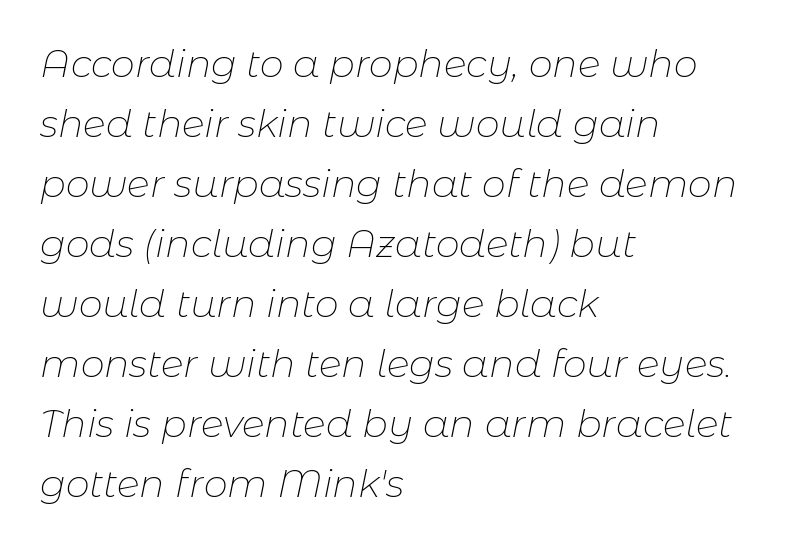
{"italic": "yes", "lean": "right", "slant_degrees": 11, "bold": "no", "weight": "thin", "width": "normal", "stroke_contrast": "low", "x_height": "medium", "monospaced": "no", "underline": "no", "align": "left", "line_spacing": "normal", "line_spacing_ratio": 1.58, "letter_spacing": "normal", "letter_spacing_em": 0.0, "glyph_px": 38}
